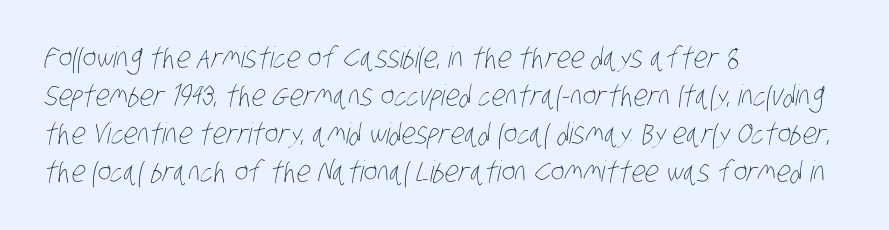
The image shows 29 px thin, condensed type; set left-aligned, normal line spacing (1.31x), normal letter spacing, not underlined; low stroke contrast and a large x-height.
